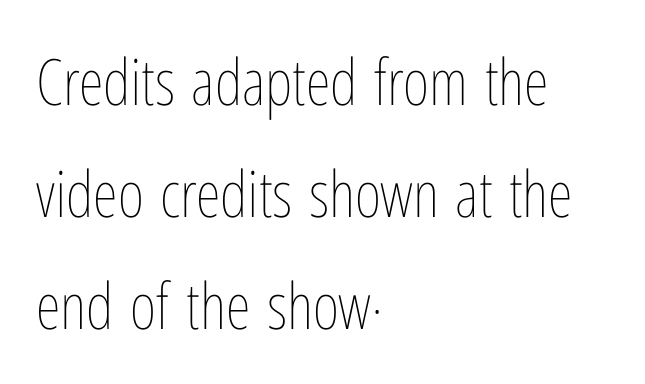
The image shows 64 px thin, condensed type, upright; set left-aligned, line spacing 1.75x, normal letter spacing, not underlined; low stroke contrast and a medium x-height.
